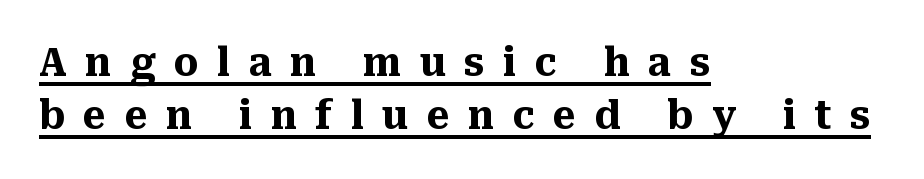
The image shows 39 px heavy serif type, upright; set left-aligned, normal line spacing (1.37x), unusually wide letter spacing (+0.47 em), underlined; medium stroke contrast and a medium x-height.
